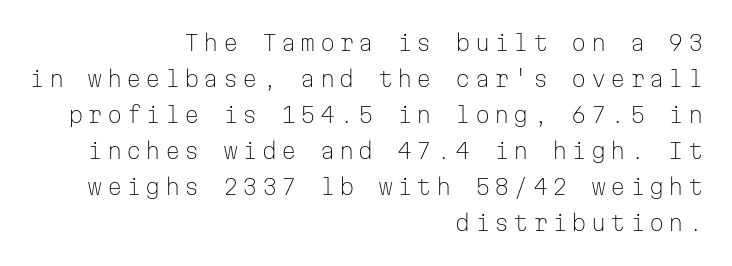
The image shows 22 px text type, upright; set right-aligned, normal line spacing (1.64x), not underlined.
